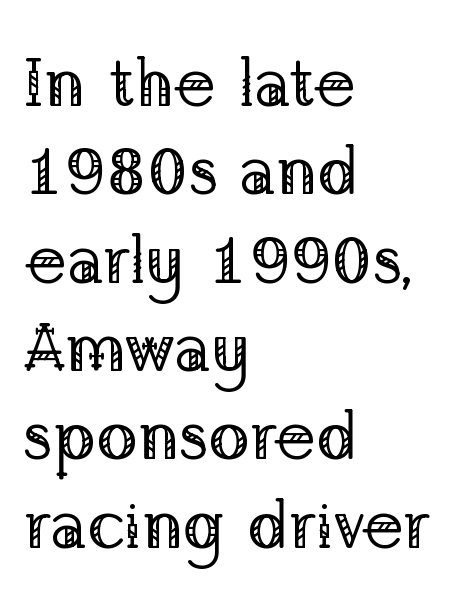
Q: Is the text bold? A: No.
Q: Is the text italic (slanted)? A: No, it is upright.
Q: Is the typeface a serif or a sans-serif typeface? A: Serif.
Q: Is the text underlined? A: No.
Q: How is the paragraph aligned? A: Left-aligned.
Q: Is the spacing between letters normal or unusually wide? A: Normal.
Q: Is the spacing between lines tight, normal or loose? A: Normal.
Q: Width (condensed, normal, or wide)? A: Normal.
Q: Stroke contrast? A: Low.
Q: x-height? A: Medium.
Q: Monospaced? A: No.
